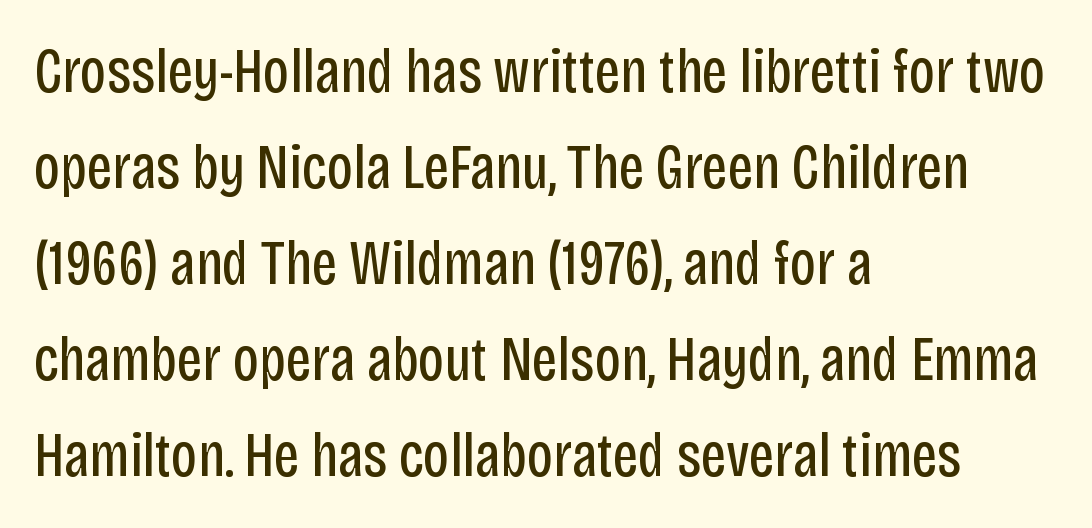
Rule under the text: the space is simply empty. Typeset ragged right — the left edge is the straight one. Nothing unusual about the tracking: characters are spaced as the font intends. Nothing heavy about these letters — not bold at all.
